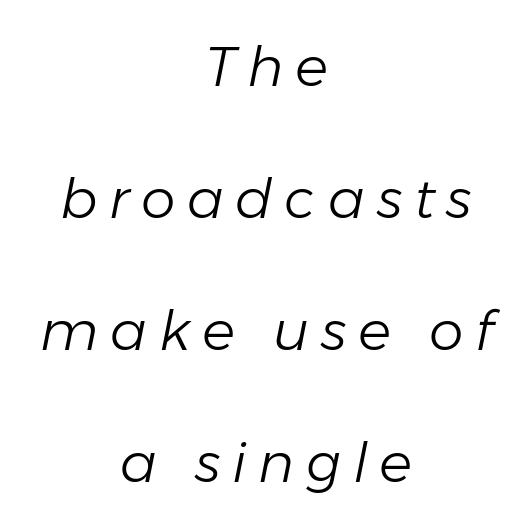
Q: Is the text bold? A: No.
Q: Is the text italic (slanted)? A: Yes, it leans right by about 11 degrees.
Q: Is the text underlined? A: No.
Q: How is the paragraph aligned? A: Centered.
Q: Is the spacing between letters normal or unusually wide? A: Unusually wide.
Q: Is the spacing between lines tight, normal or loose? A: Loose.
Q: Width (condensed, normal, or wide)? A: Normal.
Q: Stroke contrast? A: Low.
Q: x-height? A: Medium.
Q: Monospaced? A: No.
